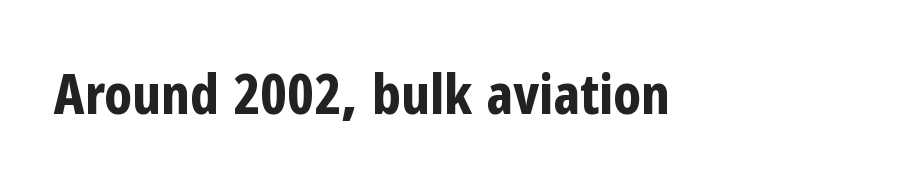
{"serif": "no", "italic": "no", "bold": "yes", "weight": "bold", "width": "condensed", "stroke_contrast": "low", "x_height": "medium", "monospaced": "no", "underline": "no", "letter_spacing": "normal", "letter_spacing_em": 0.0, "glyph_px": 56}
